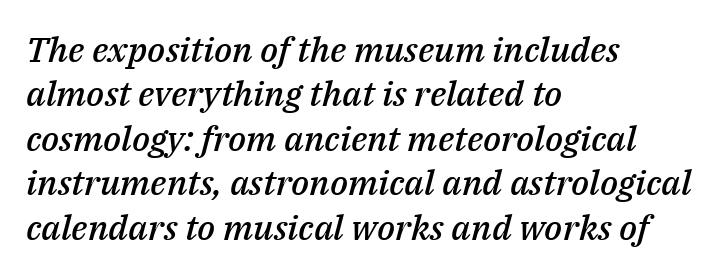
The image shows 35 px semibold type, italic (leaning right); set left-aligned, normal line spacing (1.27x), normal letter spacing, not underlined; medium stroke contrast and a medium x-height.
